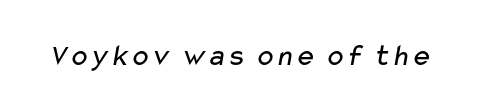
The image shows 31 px regular-weight, wide sans-serif type; set normal letter spacing, not underlined; low stroke contrast and a medium x-height.
